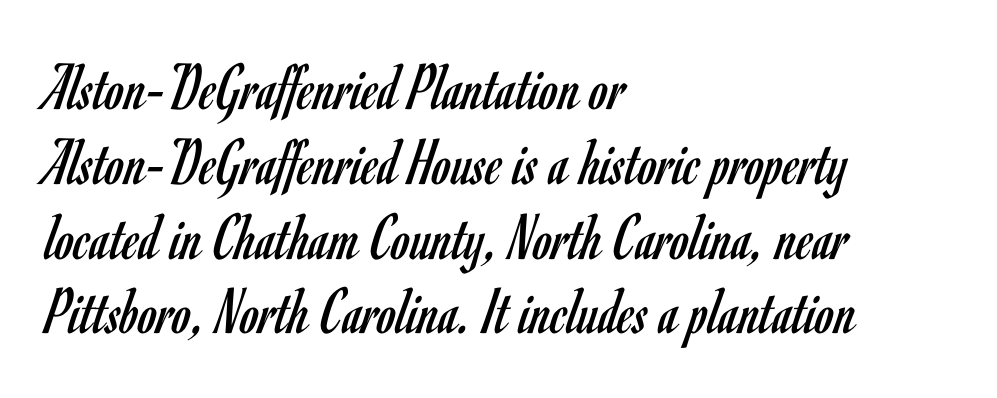
The image shows 68 px regular-weight, condensed sans-serif type; set left-aligned, tight line spacing (1.1x), normal letter spacing, not underlined; low stroke contrast and a small x-height.
